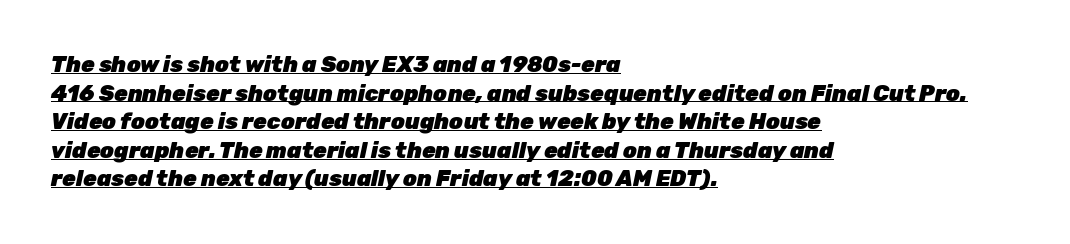
{"italic": "yes", "lean": "right", "slant_degrees": 12, "bold": "yes", "underline": "yes", "align": "left", "line_spacing": "normal", "line_spacing_ratio": 1.3, "letter_spacing": "normal", "letter_spacing_em": 0.0, "glyph_px": 22}
